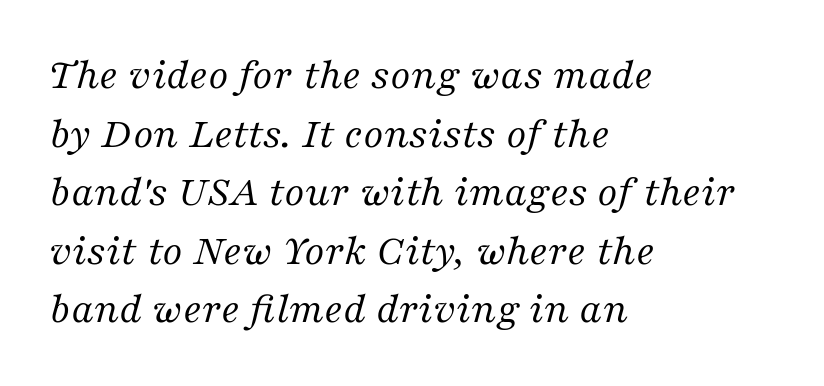
Q: Is the text bold? A: No.
Q: Is the text italic (slanted)? A: Yes, it leans right by about 16 degrees.
Q: Is the typeface a serif or a sans-serif typeface? A: Serif.
Q: Is the text underlined? A: No.
Q: How is the paragraph aligned? A: Left-aligned.
Q: Is the spacing between letters normal or unusually wide? A: Normal.
Q: Is the spacing between lines tight, normal or loose? A: Normal.
Q: Width (condensed, normal, or wide)? A: Normal.
Q: Stroke contrast? A: Medium.
Q: x-height? A: Medium.
Q: Monospaced? A: No.
